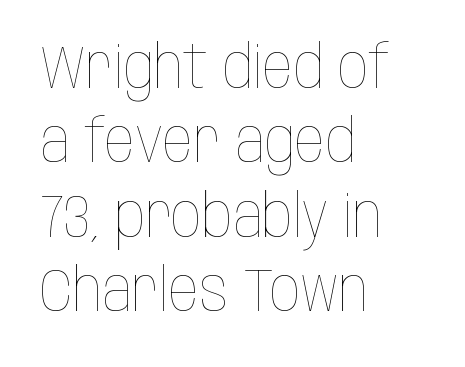
{"italic": "no", "bold": "no", "weight": "thin", "width": "condensed", "stroke_contrast": "low", "x_height": "large", "monospaced": "no", "underline": "no", "align": "left", "line_spacing_ratio": 1.24, "letter_spacing": "normal", "letter_spacing_em": 0.0, "glyph_px": 60}
